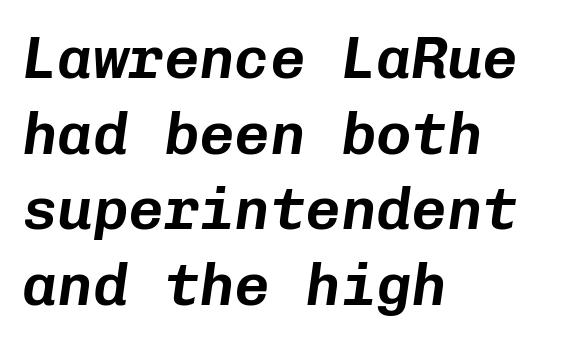
{"italic": "yes", "lean": "right", "slant_degrees": 8, "width": "normal", "stroke_contrast": "low", "x_height": "medium", "monospaced": "yes", "underline": "no", "align": "left", "line_spacing": "normal", "line_spacing_ratio": 1.28, "letter_spacing": "normal", "letter_spacing_em": 0.0, "glyph_px": 59}
